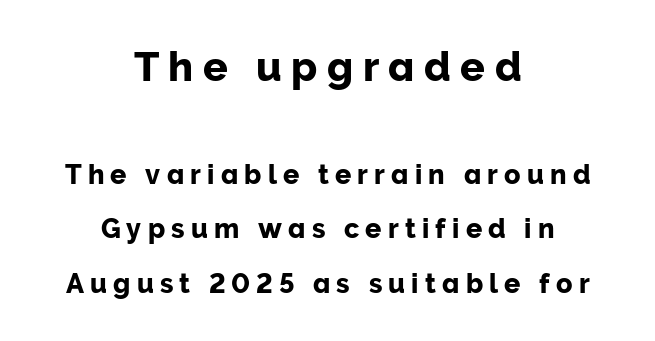
The image shows 41 px sans-serif type, upright; set centered, loose line spacing (2.02x), unusually wide letter spacing (+0.23 em), not underlined; the first (top) block is 1.52x larger; low stroke contrast and a medium x-height.
